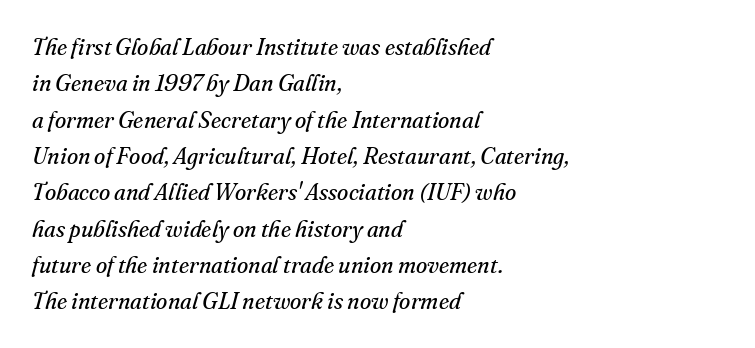
Q: Is the text bold? A: No.
Q: Is the text italic (slanted)? A: Yes, it leans right by about 16 degrees.
Q: Is the text underlined? A: No.
Q: How is the paragraph aligned? A: Left-aligned.
Q: Is the spacing between letters normal or unusually wide? A: Normal.
Q: Is the spacing between lines tight, normal or loose? A: Normal.
